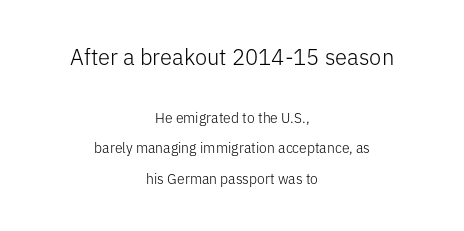
Q: Is the text bold? A: No.
Q: Is the text italic (slanted)? A: No, it is upright.
Q: Is the text underlined? A: No.
Q: How is the paragraph aligned? A: Centered.
Q: Is the spacing between letters normal or unusually wide? A: Normal.
Q: Is the spacing between lines tight, normal or loose? A: Loose.
Q: Which block of text is set in a larger size, the first (top) or the second (bottom)? A: The first (top) one.
